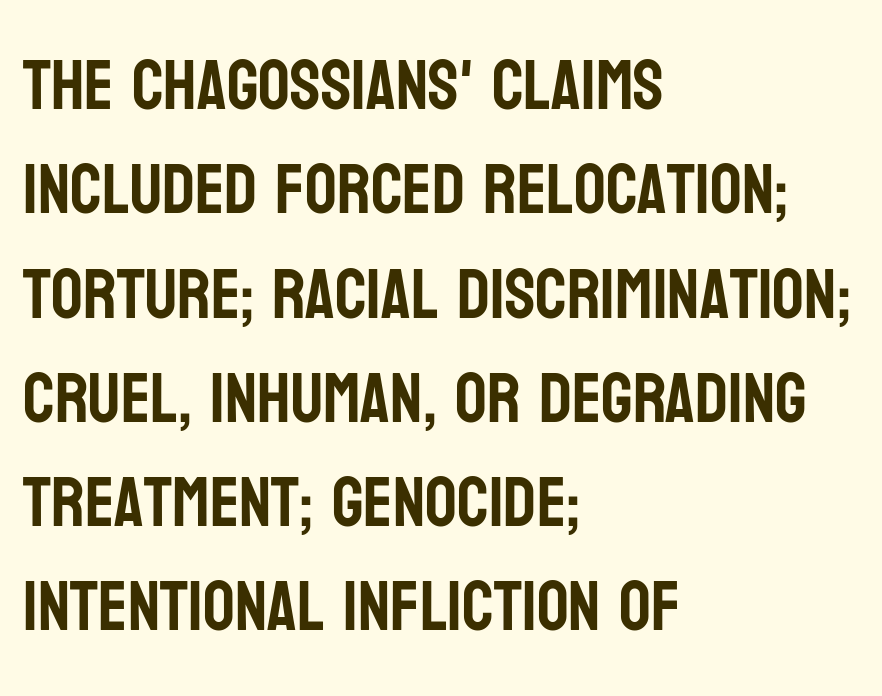
Q: Is the text italic (slanted)? A: No, it is upright.
Q: Is the typeface a serif or a sans-serif typeface? A: Sans-serif.
Q: Is the text underlined? A: No.
Q: How is the paragraph aligned? A: Left-aligned.
Q: Is the spacing between letters normal or unusually wide? A: Normal.
Q: Is the spacing between lines tight, normal or loose? A: Normal.
Q: Width (condensed, normal, or wide)? A: Condensed.
Q: Stroke contrast? A: Low.
Q: x-height? A: Large.
Q: Monospaced? A: No.
